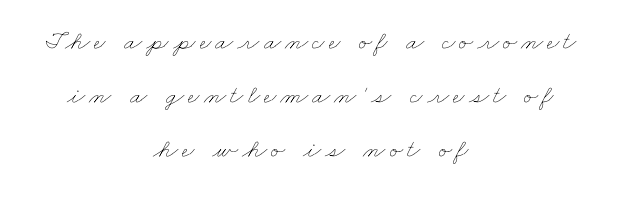
Q: Is the text bold? A: No.
Q: Is the text underlined? A: No.
Q: How is the paragraph aligned? A: Centered.
Q: Is the spacing between lines tight, normal or loose? A: Loose.
